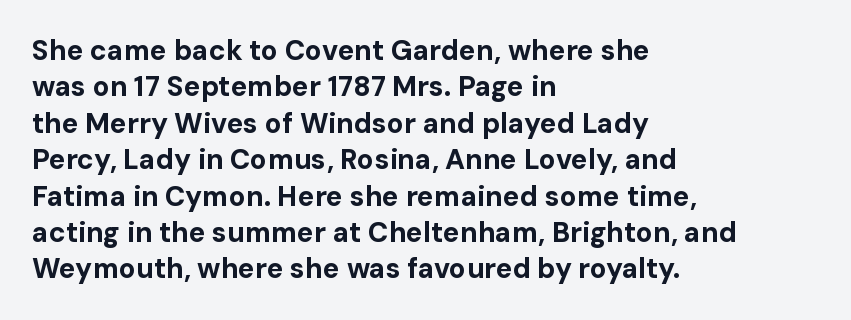
Q: Is the text bold? A: Yes.
Q: Is the text italic (slanted)? A: No, it is upright.
Q: Is the typeface a serif or a sans-serif typeface? A: Sans-serif.
Q: Is the text underlined? A: No.
Q: How is the paragraph aligned? A: Left-aligned.
Q: Is the spacing between letters normal or unusually wide? A: Normal.
Q: Is the spacing between lines tight, normal or loose? A: Normal.
Q: Width (condensed, normal, or wide)? A: Normal.
Q: Stroke contrast? A: Low.
Q: x-height? A: Medium.
Q: Monospaced? A: No.
